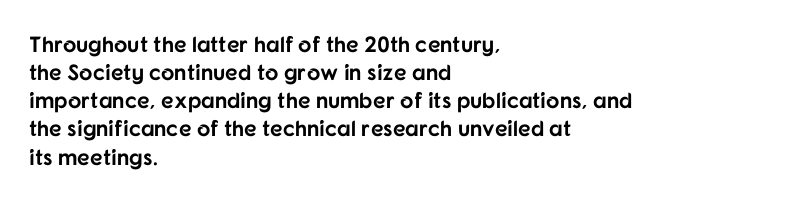
{"italic": "no", "bold": "yes", "underline": "no", "align": "left", "line_spacing": "normal", "line_spacing_ratio": 1.28, "letter_spacing": "normal", "letter_spacing_em": 0.0, "glyph_px": 22}
